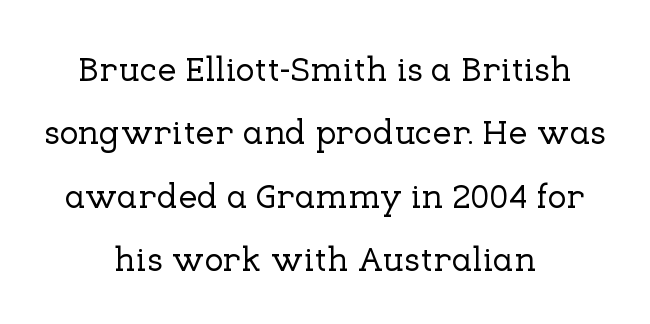
{"serif": "yes", "italic": "no", "width": "normal", "stroke_contrast": "low", "x_height": "medium", "monospaced": "no", "underline": "no", "align": "center", "line_spacing_ratio": 1.81, "letter_spacing": "normal", "letter_spacing_em": 0.0, "glyph_px": 35}
